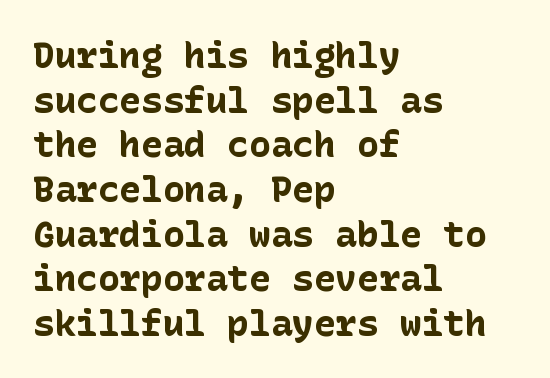
The image shows 36 px bold sans-serif type, upright; set left-aligned, line spacing 1.24x, normal letter spacing, not underlined; low stroke contrast and a medium x-height.
